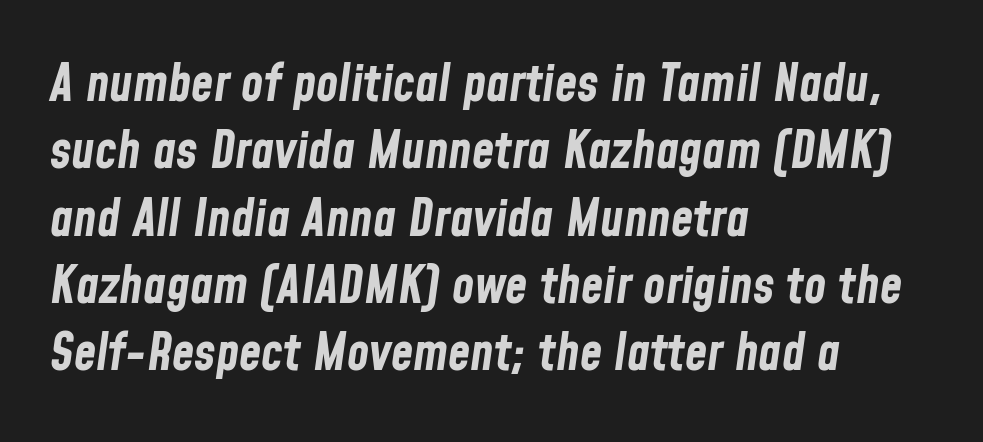
Q: Is the text bold? A: Yes.
Q: Is the text italic (slanted)? A: Yes, it leans right by about 8 degrees.
Q: Is the text underlined? A: No.
Q: How is the paragraph aligned? A: Left-aligned.
Q: Is the spacing between letters normal or unusually wide? A: Normal.
Q: Is the spacing between lines tight, normal or loose? A: Normal.
Q: Width (condensed, normal, or wide)? A: Condensed.
Q: Stroke contrast? A: Low.
Q: x-height? A: Medium.
Q: Monospaced? A: No.
